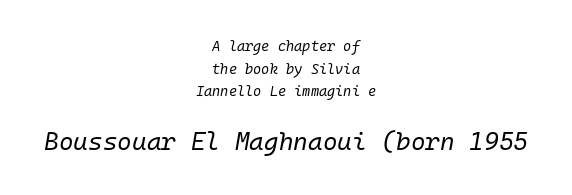
The image shows 25 px text type, italic (leaning right); set centered, normal line spacing (1.62x), normal letter spacing, not underlined; the second (bottom) block is 1.79x larger.
